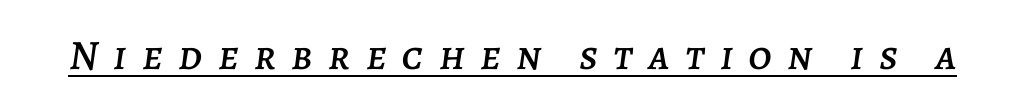
Q: Is the text italic (slanted)? A: Yes, it leans right by about 7 degrees.
Q: Is the text underlined? A: Yes.
Q: Is the spacing between letters normal or unusually wide? A: Unusually wide.
Q: Width (condensed, normal, or wide)? A: Normal.
Q: Stroke contrast? A: Low.
Q: x-height? A: Large.
Q: Monospaced? A: No.
